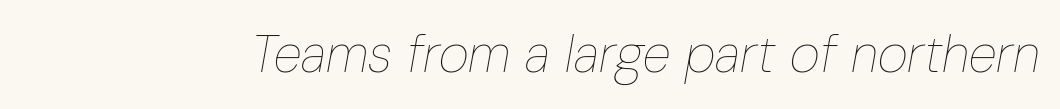
The image shows 52 px thin, condensed type, italic (leaning right); set normal letter spacing, not underlined; low stroke contrast and a medium x-height.
